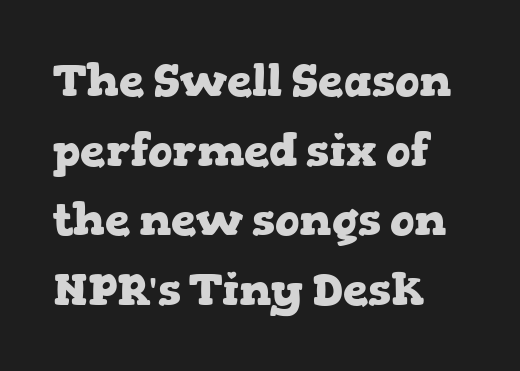
{"serif": "yes", "italic": "no", "bold": "yes", "weight": "heavy", "width": "wide", "stroke_contrast": "low", "x_height": "medium", "monospaced": "no", "underline": "no", "align": "left", "line_spacing": "normal", "line_spacing_ratio": 1.55, "letter_spacing": "normal", "letter_spacing_em": 0.0, "glyph_px": 45}
